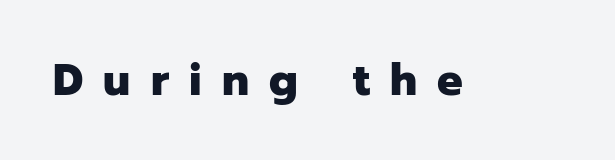
Q: Is the text bold? A: Yes.
Q: Is the text italic (slanted)? A: No, it is upright.
Q: Is the typeface a serif or a sans-serif typeface? A: Sans-serif.
Q: Is the text underlined? A: No.
Q: Is the spacing between letters normal or unusually wide? A: Unusually wide.
Q: Width (condensed, normal, or wide)? A: Normal.
Q: Stroke contrast? A: Low.
Q: x-height? A: Medium.
Q: Monospaced? A: No.
